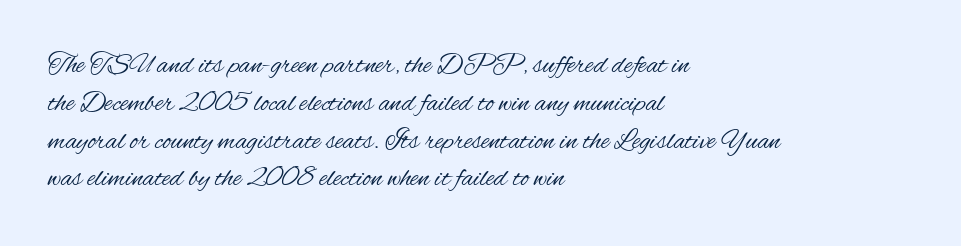
Q: Is the text bold? A: No.
Q: Is the text italic (slanted)? A: Yes.
Q: Is the typeface a serif or a sans-serif typeface? A: Sans-serif.
Q: Is the text underlined? A: No.
Q: How is the paragraph aligned? A: Left-aligned.
Q: Is the spacing between letters normal or unusually wide? A: Normal.
Q: Is the spacing between lines tight, normal or loose? A: Normal.
Q: Width (condensed, normal, or wide)? A: Condensed.
Q: Stroke contrast? A: Medium.
Q: x-height? A: Small.
Q: Monospaced? A: No.
